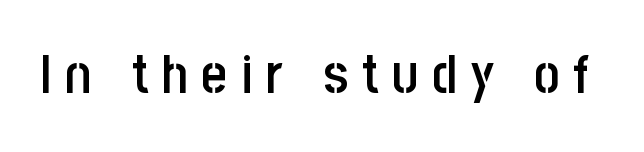
Words float on clear page, feet unadorned. There is plenty of visible air inserted between adjacent glyphs. No feet cap the strokes, marking this as sans-serif type. Tall strokes in this sample are plumb rather than angled.
